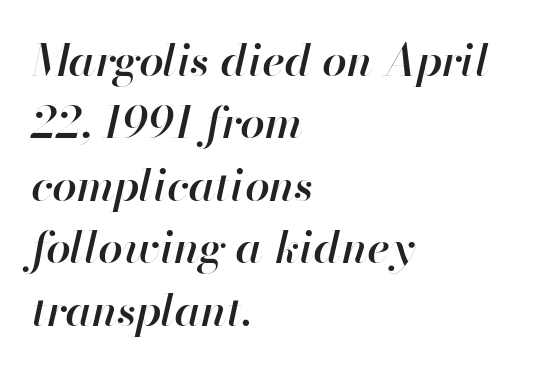
{"italic": "yes", "lean": "right", "slant_degrees": 13, "bold": "semi", "weight": "semibold", "width": "normal", "stroke_contrast": "high", "x_height": "small", "monospaced": "no", "underline": "no", "align": "left", "line_spacing": "normal", "line_spacing_ratio": 1.42, "letter_spacing": "normal", "letter_spacing_em": 0.0, "glyph_px": 44}
